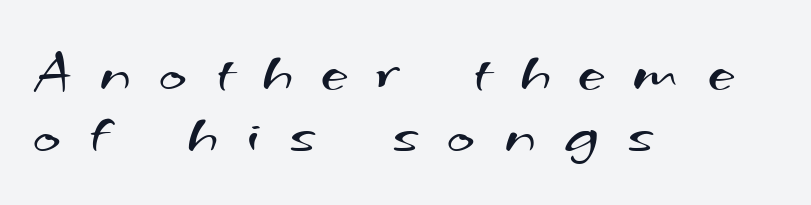
The image shows 59 px regular-weight, wide sans-serif type; set left-aligned, tight line spacing (1.05x), unusually wide letter spacing (+0.5 em), not underlined; medium stroke contrast and a small x-height.
